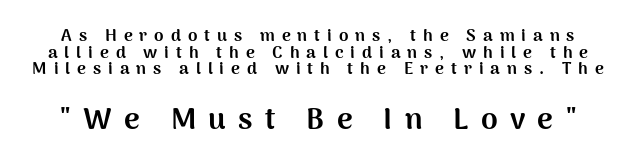
{"serif": "no", "italic": "no", "bold": "yes", "weight": "bold", "width": "normal", "stroke_contrast": "medium", "x_height": "medium", "monospaced": "no", "underline": "no", "line_spacing": "tight", "line_spacing_ratio": 0.98, "letter_spacing": "wide", "letter_spacing_em": 0.41, "larger_block": "second", "size_ratio": 1.76, "glyph_px": 30}
